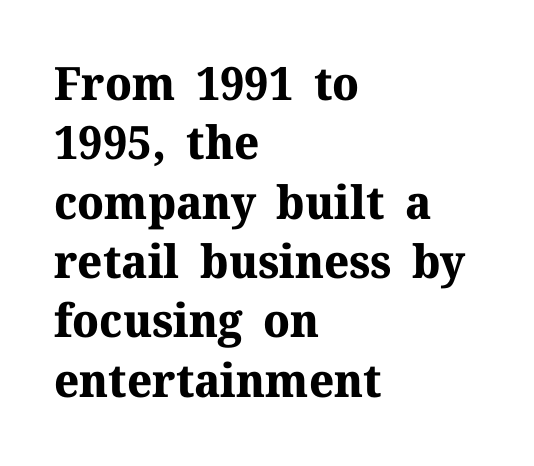
You could not count columns in this text — the font is proportionally spaced. This is serif lettering, the kind often seen in printed books. This is roman type, the default non-slanted kind. The strip under each line holds only bare page. No extra tracking has been applied to these lines. The vertical gap from one line to the next is medium.
